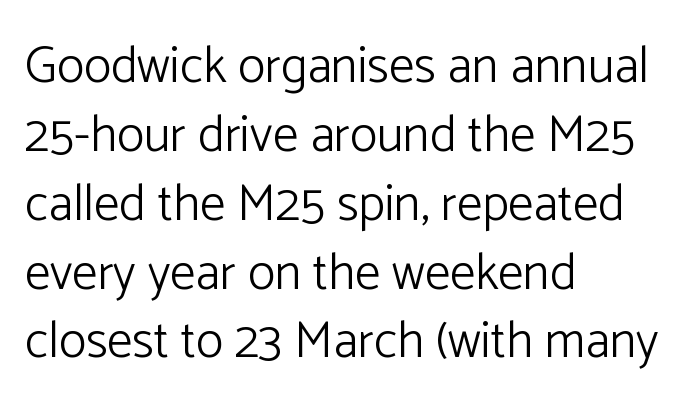
No extra ink here — the face is not bold. Letters rest on an invisible, unmarked baseline. Each letter keeps its own natural width here, so spacing adapts to shape. A typesetter would call this zero additional tracking. The space between consecutive lines is moderate. Typographically, this falls in the sans-serif category.
